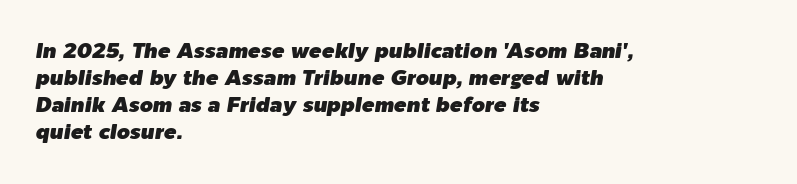
Tall strokes in this sample are angled rather than plumb. The glyphs are unaccompanied by any horizontal stroke below them. Vertically, the passage feels balanced, rows spaced as you'd expect. Every row of glyphs begins at an identical x-position on the left.
